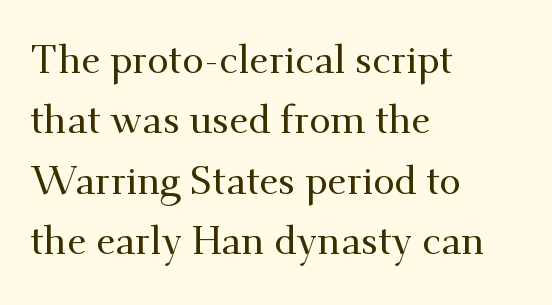
{"serif": "yes", "italic": "no", "width": "normal", "stroke_contrast": "medium", "x_height": "small", "monospaced": "no", "underline": "no", "align": "left", "line_spacing": "normal", "line_spacing_ratio": 1.55, "letter_spacing": "normal", "letter_spacing_em": 0.0, "glyph_px": 39}
